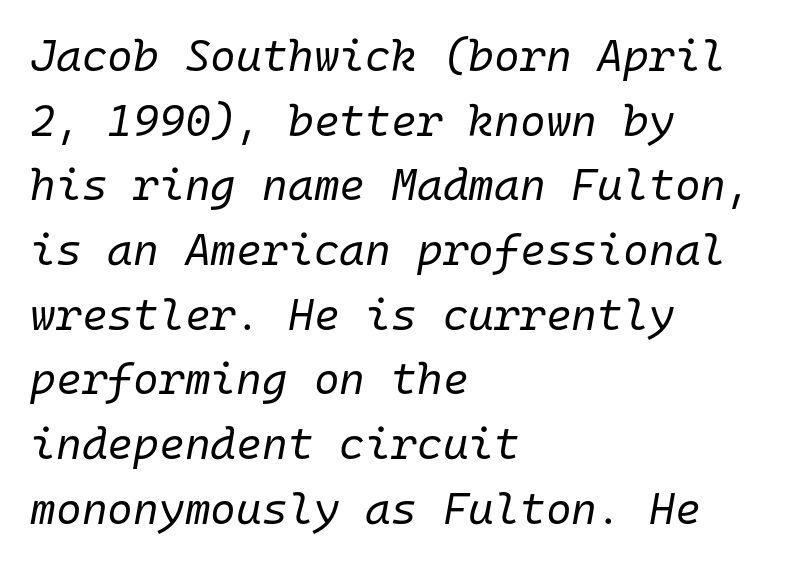
The image shows 44 px regular-weight type, italic (leaning right), monospaced; set left-aligned, normal line spacing (1.47x), normal letter spacing, not underlined; low stroke contrast and a medium x-height.
